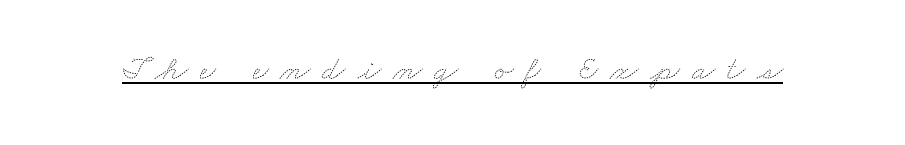
Q: Is the text bold? A: No.
Q: Is the text underlined? A: Yes.
Q: Is the spacing between letters normal or unusually wide? A: Unusually wide.
Q: Width (condensed, normal, or wide)? A: Wide.
Q: Stroke contrast? A: Medium.
Q: x-height? A: Small.
Q: Monospaced? A: No.
